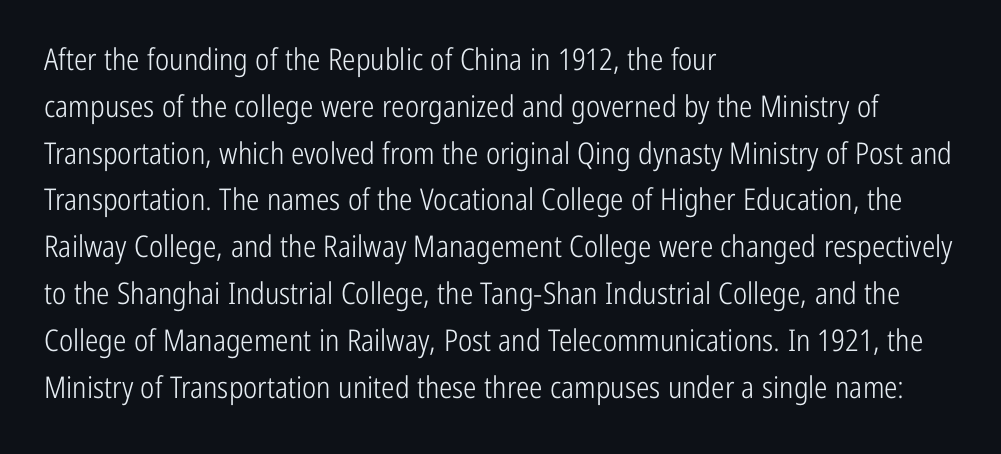
This rendering employs a face without finishing strokes, i.e., a sans-serif. The characters are drawn with everyday or finer stroke widths. One-word summary of the alignment: left. This sample keeps an unexceptional amount of space between lines. Lines of text with bare space underneath. Does the lettering tilt? It doesn't — this is upright.
